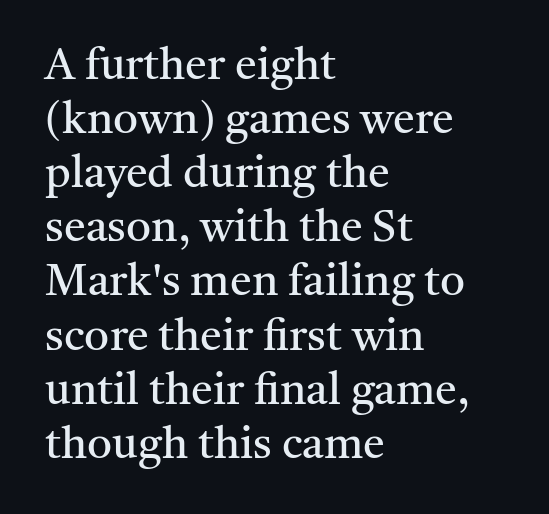
The paragraph has a hard left edge and a soft right edge. A typesetter would mark this as roman, not italic. Proportional: the letters do not fall into vertical columns. This sample uses plain, unmodified letter spacing. No letter is thick-stroked: the sample isn't bold.
